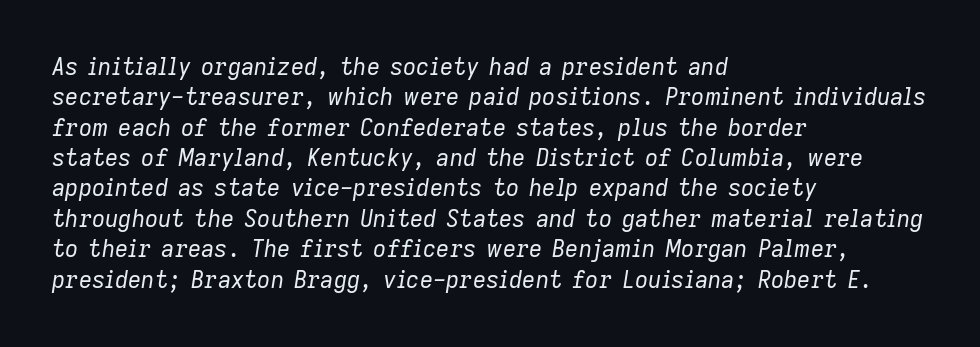
A quiet, ordinary-to-light weight characterises the typeface. The lines are quadded left. Evenly set lines give the paragraph a standard silhouette. Quick note: italic. The foot of each line stays bare and open.
